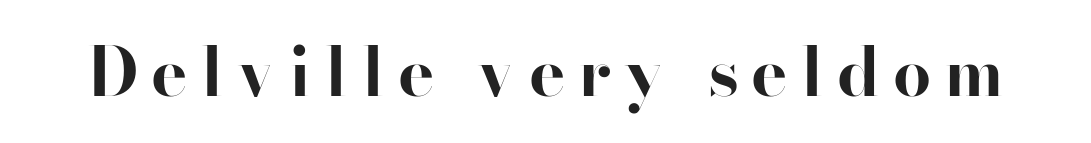
The image shows 68 px bold serif type, upright; set not underlined; high stroke contrast and a small x-height.
